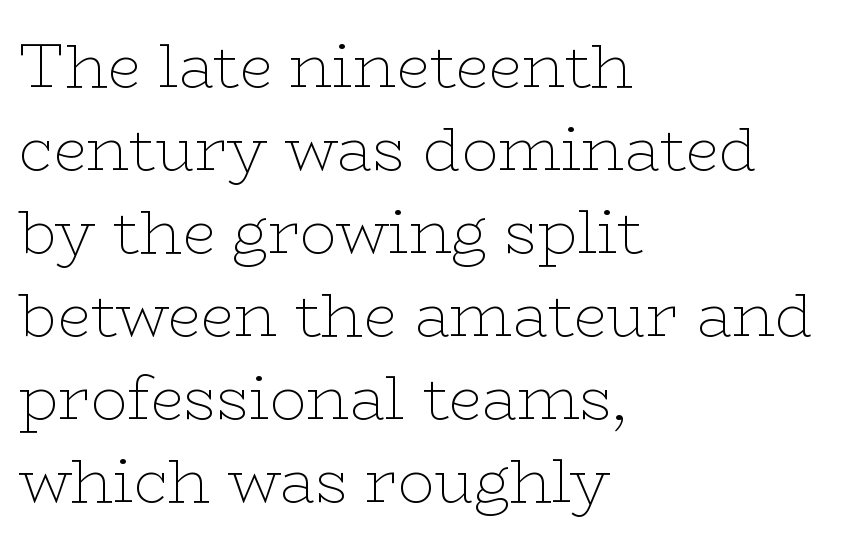
Q: Is the text bold? A: No.
Q: Is the text italic (slanted)? A: No, it is upright.
Q: Is the typeface a serif or a sans-serif typeface? A: Serif.
Q: Is the text underlined? A: No.
Q: How is the paragraph aligned? A: Left-aligned.
Q: Is the spacing between letters normal or unusually wide? A: Normal.
Q: Is the spacing between lines tight, normal or loose? A: Normal.
Q: Width (condensed, normal, or wide)? A: Wide.
Q: Stroke contrast? A: Low.
Q: x-height? A: Medium.
Q: Monospaced? A: No.
